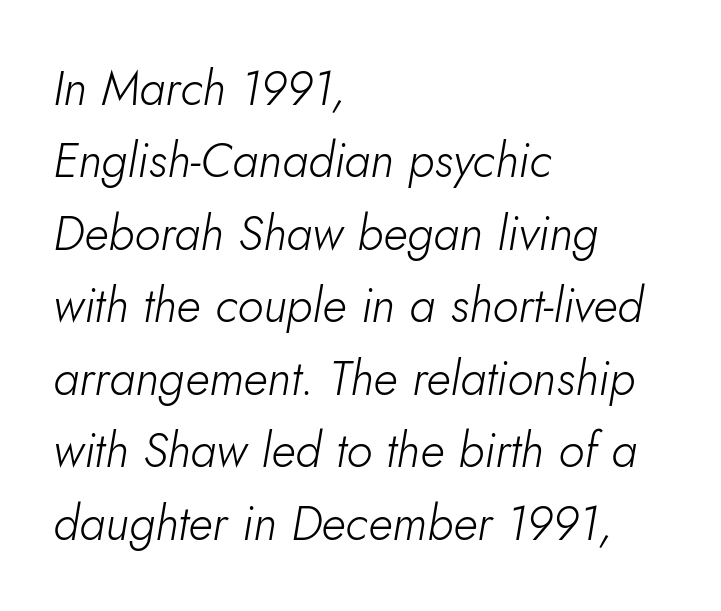
Q: Is the text bold? A: No.
Q: Is the text italic (slanted)? A: Yes, it leans right by about 10 degrees.
Q: Is the text underlined? A: No.
Q: How is the paragraph aligned? A: Left-aligned.
Q: Is the spacing between letters normal or unusually wide? A: Normal.
Q: Is the spacing between lines tight, normal or loose? A: Normal.
Q: Width (condensed, normal, or wide)? A: Normal.
Q: Stroke contrast? A: Low.
Q: x-height? A: Small.
Q: Monospaced? A: No.
